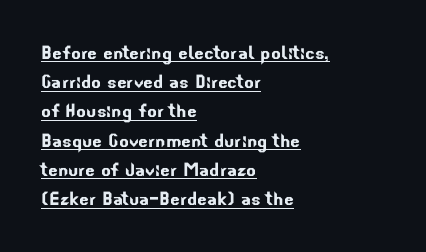
Q: Is the text underlined? A: Yes.
Q: How is the paragraph aligned? A: Left-aligned.
Q: Is the spacing between letters normal or unusually wide? A: Normal.
Q: Is the spacing between lines tight, normal or loose? A: Normal.
